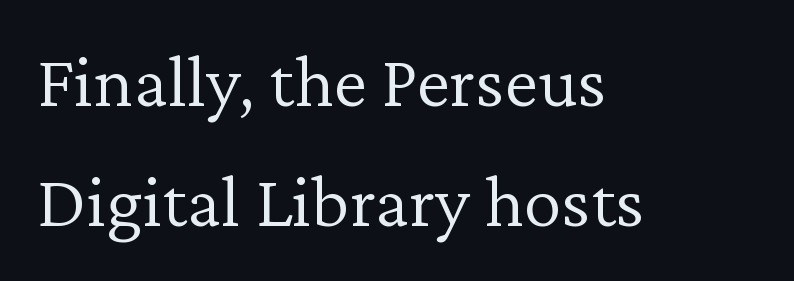
{"serif": "yes", "italic": "no", "bold": "no", "weight": "light", "width": "normal", "stroke_contrast": "low", "x_height": "medium", "monospaced": "no", "underline": "no", "align": "left", "line_spacing": "normal", "line_spacing_ratio": 1.58, "letter_spacing": "normal", "letter_spacing_em": 0.0, "glyph_px": 76}
